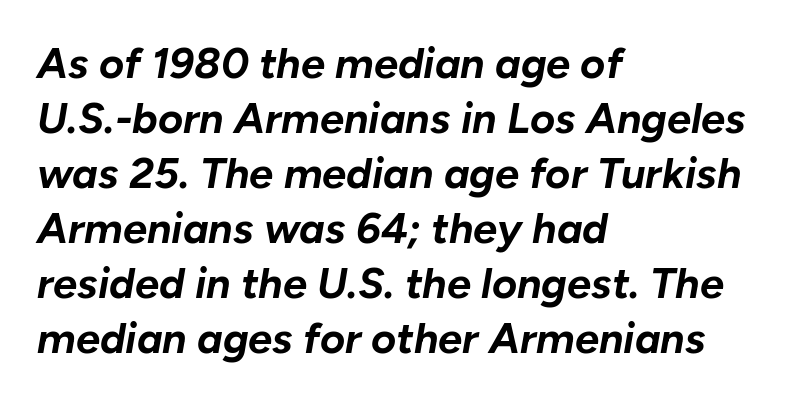
Q: Is the text bold? A: Yes.
Q: Is the text italic (slanted)? A: Yes, it leans right by about 10 degrees.
Q: Is the text underlined? A: No.
Q: How is the paragraph aligned? A: Left-aligned.
Q: Is the spacing between letters normal or unusually wide? A: Normal.
Q: Is the spacing between lines tight, normal or loose? A: Normal.
Q: Width (condensed, normal, or wide)? A: Normal.
Q: Stroke contrast? A: Low.
Q: x-height? A: Medium.
Q: Monospaced? A: No.
